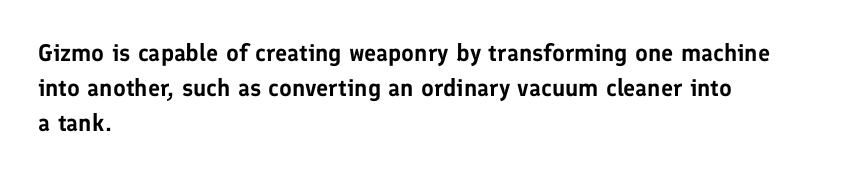
The image shows 24 px text type, upright; set left-aligned, normal line spacing (1.46x), normal letter spacing, not underlined.
